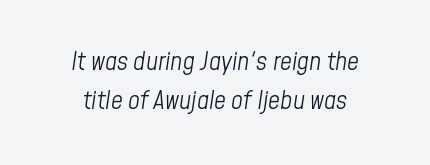
Q: Is the text bold? A: No.
Q: Is the text italic (slanted)? A: Yes, it leans right by about 8 degrees.
Q: Is the text underlined? A: No.
Q: How is the paragraph aligned? A: Centered.
Q: Is the spacing between letters normal or unusually wide? A: Normal.
Q: Is the spacing between lines tight, normal or loose? A: Normal.
